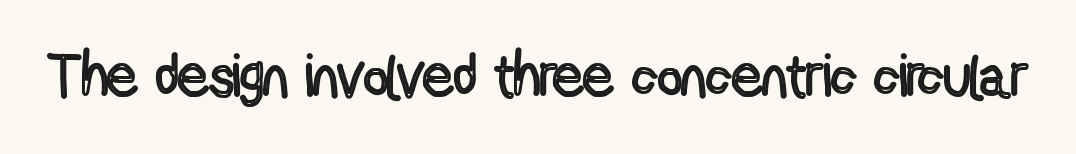
{"italic": "no", "width": "condensed", "x_height": "medium", "monospaced": "no", "underline": "no", "letter_spacing": "normal", "letter_spacing_em": 0.0, "glyph_px": 60}
